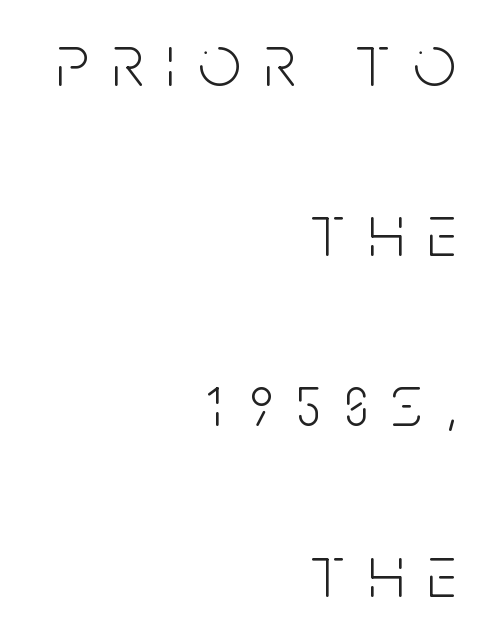
{"serif": "no", "italic": "no", "bold": "no", "weight": "light", "width": "condensed", "stroke_contrast": "low", "x_height": "large", "monospaced": "no", "underline": "no", "align": "right", "line_spacing": "loose", "line_spacing_ratio": 2.27, "letter_spacing": "wide", "letter_spacing_em": 0.31, "glyph_px": 75}
